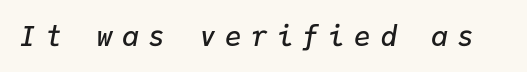
Q: Is the text bold? A: Semi-bold.
Q: Is the text italic (slanted)? A: Yes, it leans right by about 9 degrees.
Q: Is the text underlined? A: No.
Q: Is the spacing between letters normal or unusually wide? A: Unusually wide.
Q: Width (condensed, normal, or wide)? A: Normal.
Q: Stroke contrast? A: Low.
Q: x-height? A: Medium.
Q: Monospaced? A: Yes.
